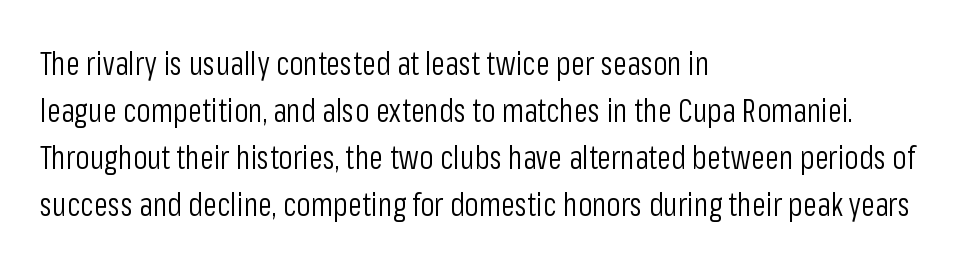
Q: Is the text bold? A: No.
Q: Is the text italic (slanted)? A: No, it is upright.
Q: Is the typeface a serif or a sans-serif typeface? A: Sans-serif.
Q: Is the text underlined? A: No.
Q: How is the paragraph aligned? A: Left-aligned.
Q: Is the spacing between letters normal or unusually wide? A: Normal.
Q: Is the spacing between lines tight, normal or loose? A: Normal.
Q: Width (condensed, normal, or wide)? A: Condensed.
Q: Stroke contrast? A: Low.
Q: x-height? A: Medium.
Q: Monospaced? A: No.
